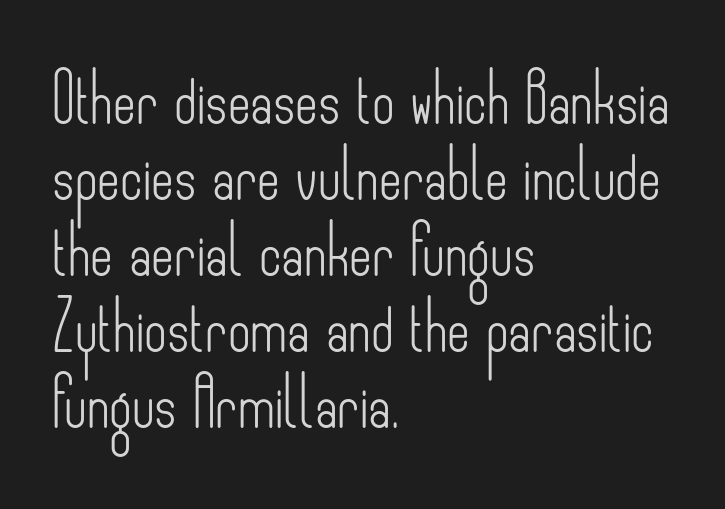
The image shows 49 px light, condensed sans-serif type, upright; set left-aligned, normal line spacing (1.55x), normal letter spacing, not underlined; low stroke contrast and a small x-height.
